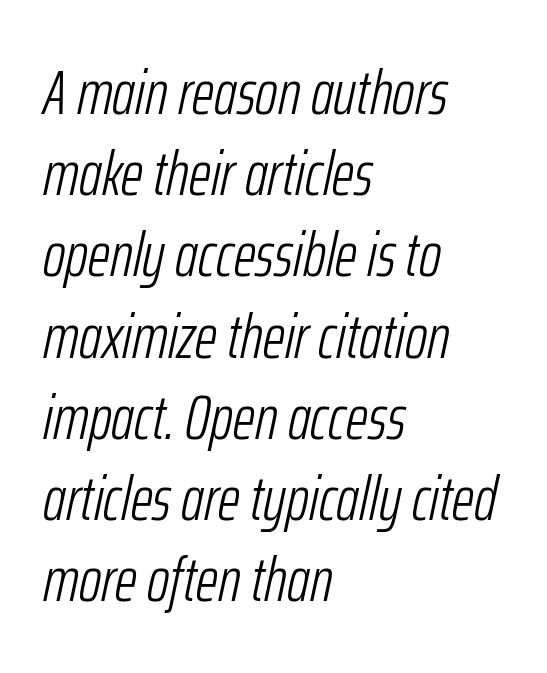
Q: Is the text bold? A: No.
Q: Is the text italic (slanted)? A: Yes, it leans right by about 12 degrees.
Q: Is the text underlined? A: No.
Q: How is the paragraph aligned? A: Left-aligned.
Q: Is the spacing between letters normal or unusually wide? A: Normal.
Q: Is the spacing between lines tight, normal or loose? A: Normal.
Q: Width (condensed, normal, or wide)? A: Condensed.
Q: Stroke contrast? A: Low.
Q: x-height? A: Medium.
Q: Monospaced? A: No.
